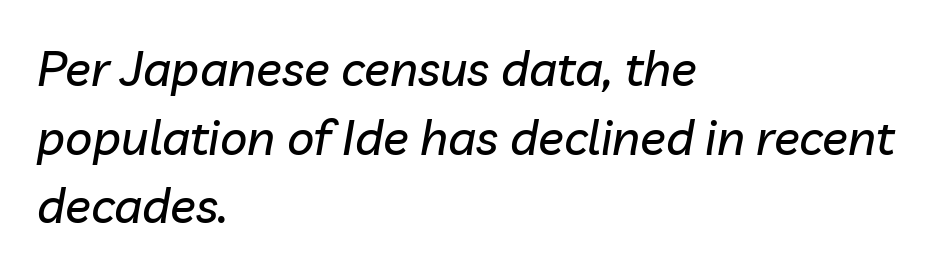
The image shows 48 px text type, italic (leaning right); set left-aligned, normal line spacing (1.43x), normal letter spacing, not underlined; low stroke contrast and a medium x-height.
